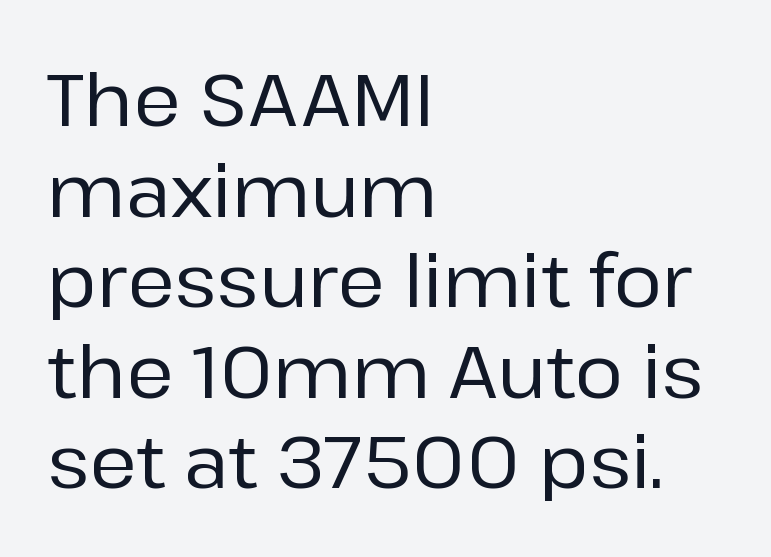
The image shows 73 px sans-serif type, upright; set left-aligned, line spacing 1.24x, normal letter spacing, not underlined; low stroke contrast and a medium x-height.
